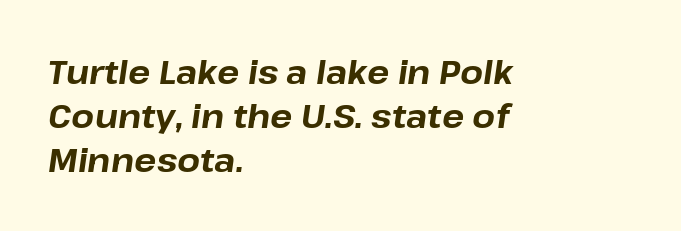
Q: Is the text bold? A: Yes.
Q: Is the text italic (slanted)? A: Yes, it leans right by about 8 degrees.
Q: Is the text underlined? A: No.
Q: How is the paragraph aligned? A: Left-aligned.
Q: Is the spacing between letters normal or unusually wide? A: Normal.
Q: Is the spacing between lines tight, normal or loose? A: Normal.
Q: Width (condensed, normal, or wide)? A: Normal.
Q: Stroke contrast? A: Low.
Q: x-height? A: Medium.
Q: Monospaced? A: No.
